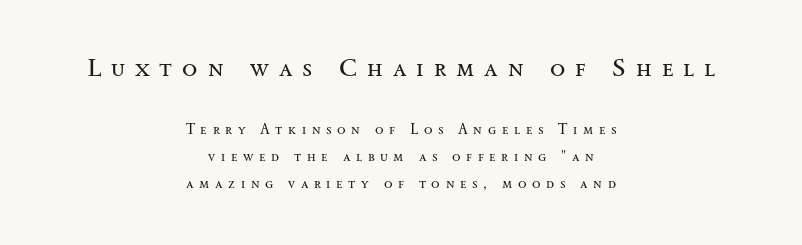
The image shows 25 px text type, upright; set centered, loose line spacing (1.93x), unusually wide letter spacing (+0.4 em), not underlined; the first (top) block is 1.79x larger.
